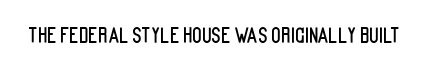
The image shows 20 px text type, upright; set normal letter spacing, not underlined.
